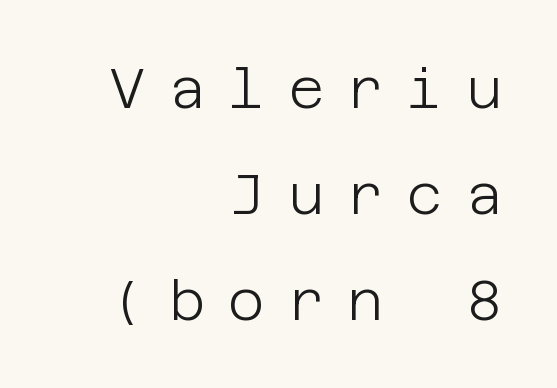
{"serif": "no", "italic": "no", "bold": "no", "weight": "light", "width": "normal", "stroke_contrast": "low", "x_height": "large", "underline": "no", "align": "right", "line_spacing_ratio": 1.89, "letter_spacing": "wide", "letter_spacing_em": 0.41, "glyph_px": 56}
